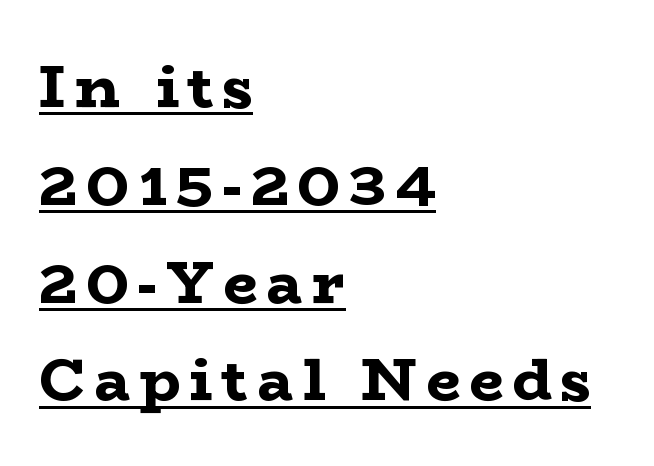
Notice how thick the strokes are: this is what a full bold looks like. These lines are rendered in a variable-pitch font. Students, observe: this is what conventionally led text looks like. Each line of the rendering has a horizontal stroke beneath the glyphs. Reading down the block, your eye returns to a fixed left position each line. The typeface chosen for these lines features serifs.
